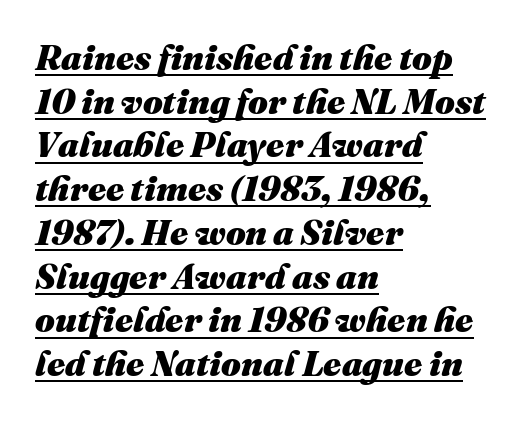
The image shows 35 px heavy type, italic (leaning right); set left-aligned, normal line spacing (1.25x), normal letter spacing, underlined; medium stroke contrast and a medium x-height.
